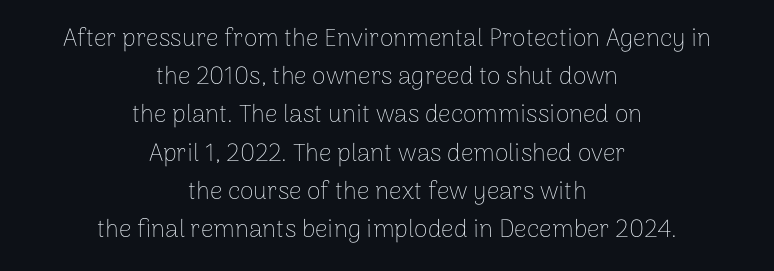
Caption: standard tracking, unaltered. Ascenders rise straight up at ninety degrees. If you measured baseline to baseline, you'd find a middling distance. Horizontally, the lines are justified to the midpoint only. The string is rendered with underlining switched off.
